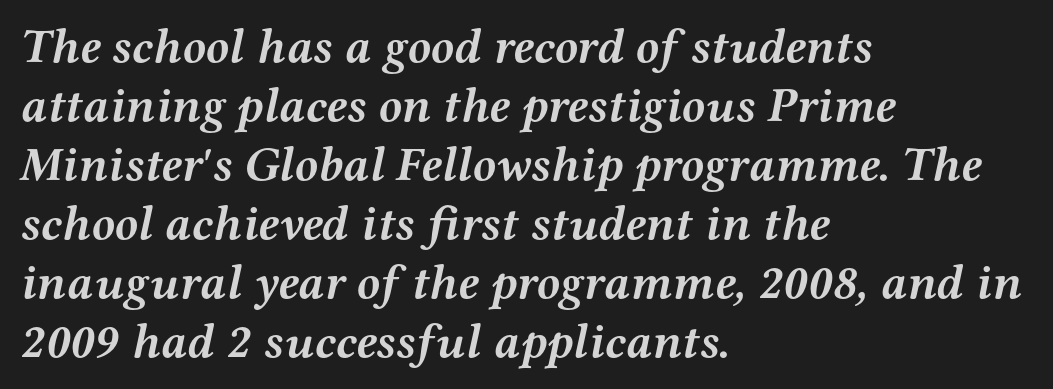
{"serif": "yes", "italic": "yes", "lean": "right", "slant_degrees": 12, "bold": "yes", "weight": "semibold", "width": "wide", "stroke_contrast": "medium", "x_height": "medium", "monospaced": "no", "underline": "no", "align": "left", "line_spacing_ratio": 1.23, "letter_spacing": "normal", "letter_spacing_em": 0.0, "glyph_px": 48}
